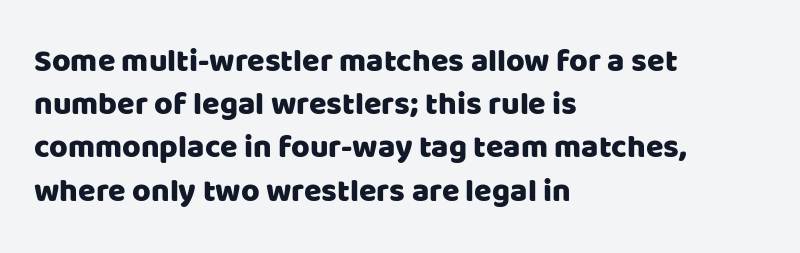
{"serif": "no", "italic": "no", "width": "normal", "stroke_contrast": "low", "x_height": "large", "monospaced": "no", "underline": "no", "align": "left", "line_spacing": "normal", "line_spacing_ratio": 1.35, "letter_spacing": "normal", "letter_spacing_em": 0.0, "glyph_px": 32}
